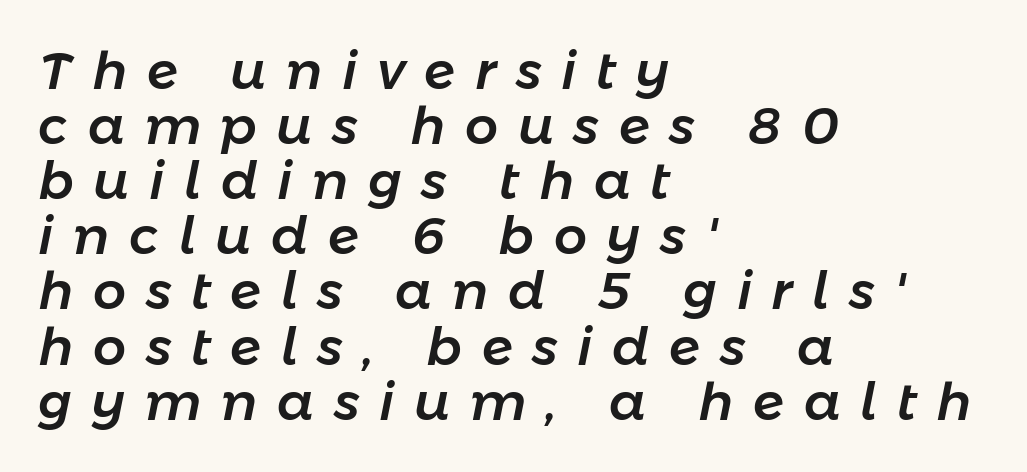
The tracking jumps out immediately: characters are airy and widely separated. Unmarked baselines from the first word to the last. Does the lettering tilt? It does — this is italic. Alignment: flush left. These lines huddle together more closely than default settings would place them. Varying glyph widths throughout — classic text-font behaviour.
